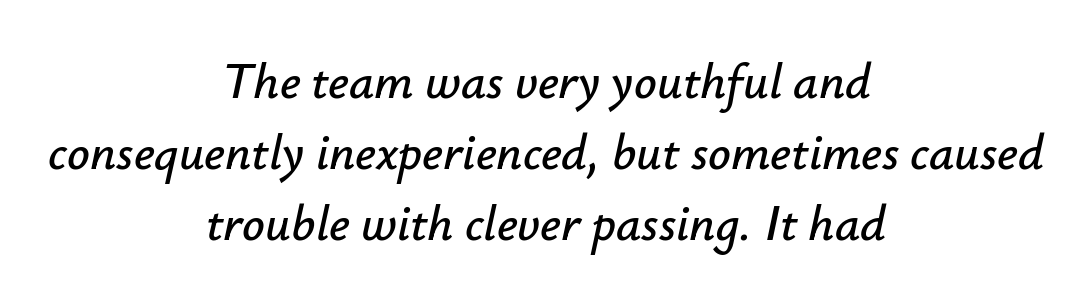
{"italic": "yes", "lean": "right", "slant_degrees": 12, "width": "normal", "stroke_contrast": "low", "x_height": "small", "monospaced": "no", "underline": "no", "align": "center", "line_spacing": "normal", "line_spacing_ratio": 1.42, "letter_spacing": "normal", "letter_spacing_em": 0.0, "glyph_px": 50}
